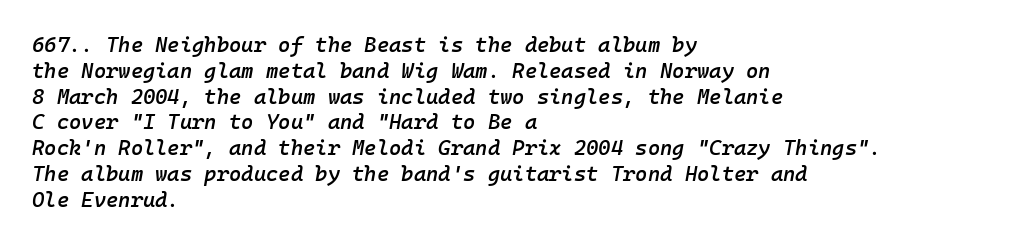
{"italic": "yes", "lean": "right", "slant_degrees": 10, "bold": "semi", "underline": "no", "align": "left", "line_spacing_ratio": 1.23, "letter_spacing": "normal", "letter_spacing_em": 0.0, "glyph_px": 21}
